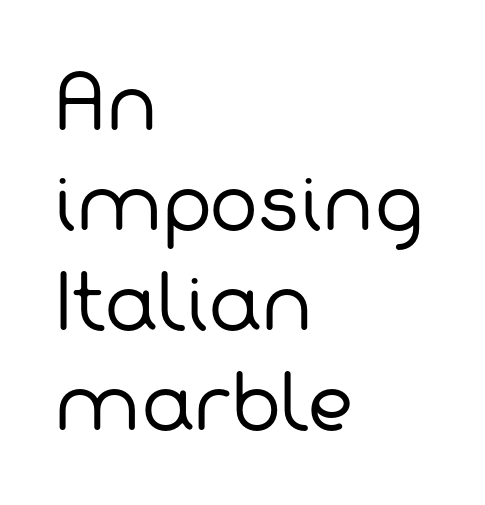
{"serif": "no", "bold": "no", "weight": "regular", "width": "normal", "stroke_contrast": "low", "x_height": "medium", "monospaced": "no", "underline": "no", "align": "left", "line_spacing": "normal", "line_spacing_ratio": 1.37, "letter_spacing": "normal", "letter_spacing_em": 0.0, "glyph_px": 73}
